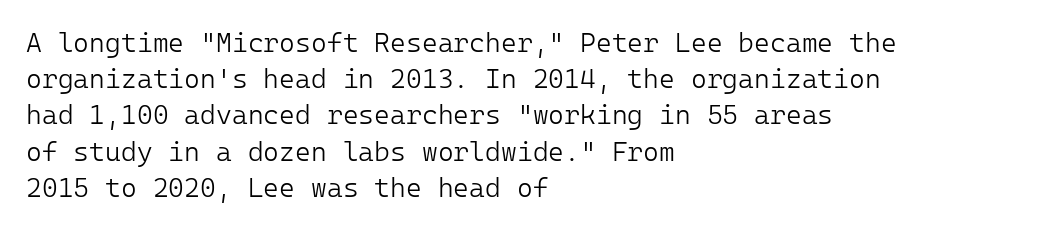
The strokes carry an ordinary text weight at most. Teacher's note: observe the even left margin — that is flush-left alignment. The lines sit at an ordinary, default distance from one another. Does extra space separate the letters? No, they use regular spacing. Posture: vertical. The specimen omits any rule beneath the text block's lines.
